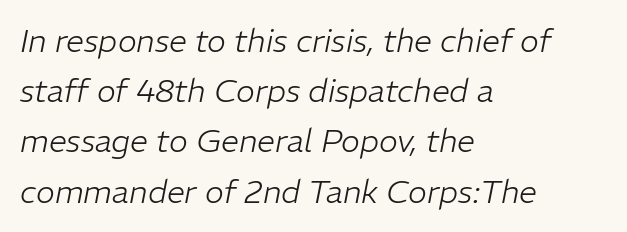
The face used here is rendered with its standard letterfit. In terms of leading, this rendering sits right in the middle. Think of a printed novel: that variable character pitch is what you see here. Check the space under the baseline: it is left empty.
